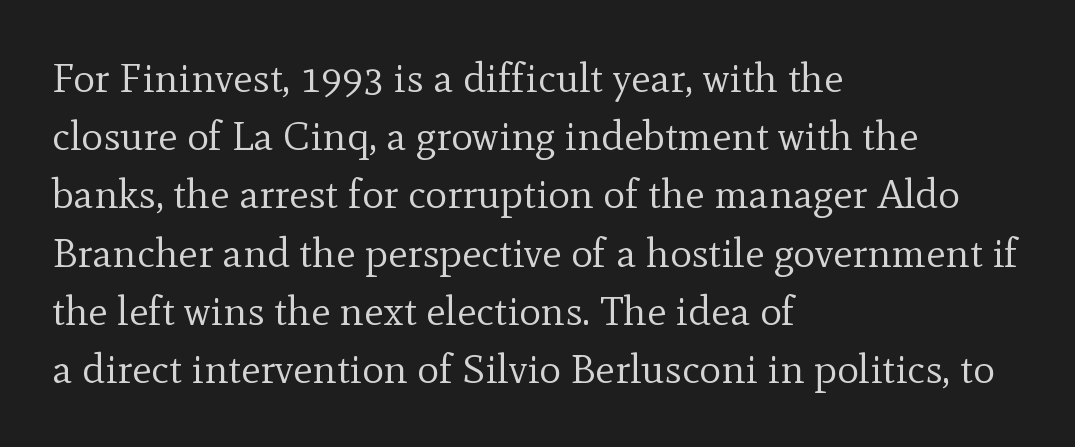
Q: Is the text bold? A: No.
Q: Is the text italic (slanted)? A: No, it is upright.
Q: Is the typeface a serif or a sans-serif typeface? A: Serif.
Q: Is the text underlined? A: No.
Q: How is the paragraph aligned? A: Left-aligned.
Q: Is the spacing between letters normal or unusually wide? A: Normal.
Q: Is the spacing between lines tight, normal or loose? A: Normal.
Q: Width (condensed, normal, or wide)? A: Normal.
Q: x-height? A: Small.
Q: Monospaced? A: No.
